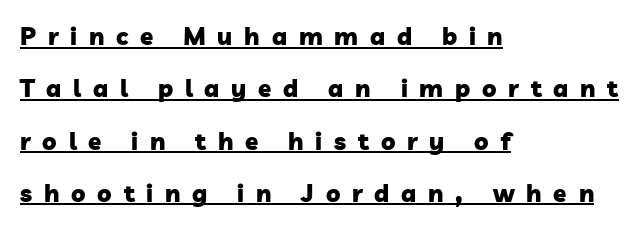
The passage shown stacks its lines with a broad gap. Is there an underline? Yes — a line sits under the letters. The rag falls on the right side of this text block. The tracking jumps out immediately: characters are airy and widely separated.
